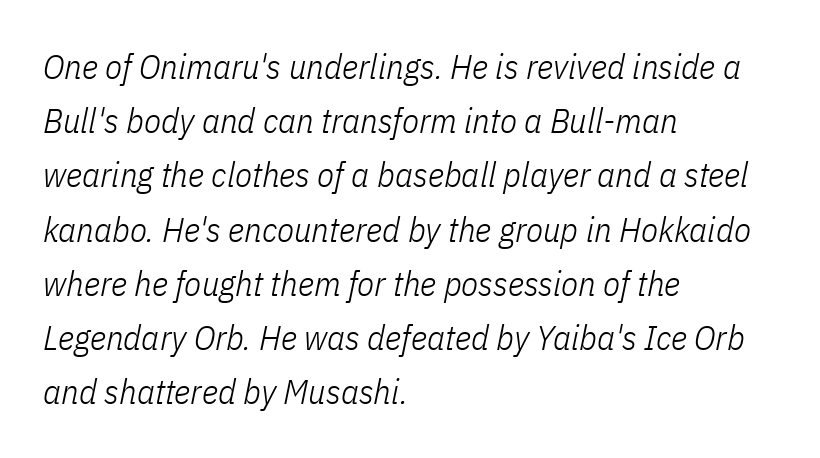
{"italic": "yes", "lean": "right", "slant_degrees": 11, "bold": "no", "weight": "light", "width": "condensed", "stroke_contrast": "low", "x_height": "medium", "monospaced": "no", "underline": "no", "align": "left", "line_spacing": "normal", "line_spacing_ratio": 1.55, "letter_spacing": "normal", "letter_spacing_em": 0.0, "glyph_px": 35}
